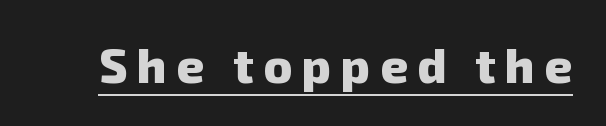
{"serif": "no", "bold": "yes", "weight": "heavy", "width": "normal", "stroke_contrast": "low", "x_height": "medium", "monospaced": "no", "underline": "yes", "letter_spacing": "wide", "letter_spacing_em": 0.2, "glyph_px": 48}
